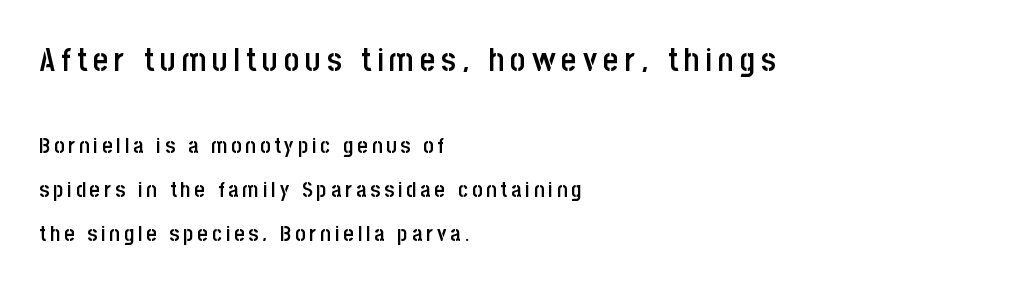
The image shows 33 px semibold, condensed sans-serif type, upright; set left-aligned, loose line spacing (2.01x), not underlined; the first (top) block is 1.5x larger; low stroke contrast and a large x-height.
